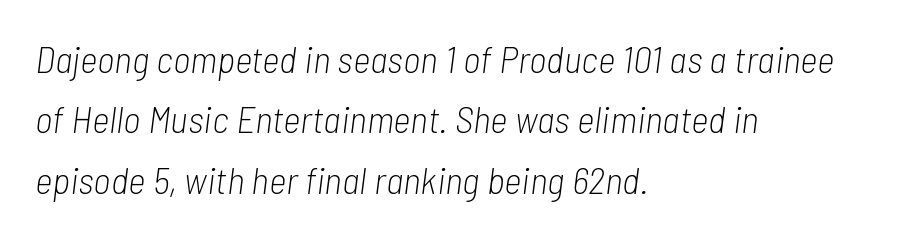
Q: Is the text bold? A: No.
Q: Is the text italic (slanted)? A: Yes, it leans right by about 7 degrees.
Q: Is the text underlined? A: No.
Q: How is the paragraph aligned? A: Left-aligned.
Q: Is the spacing between letters normal or unusually wide? A: Normal.
Q: Is the spacing between lines tight, normal or loose? A: Normal.
Q: Width (condensed, normal, or wide)? A: Condensed.
Q: Stroke contrast? A: Low.
Q: x-height? A: Medium.
Q: Monospaced? A: No.
